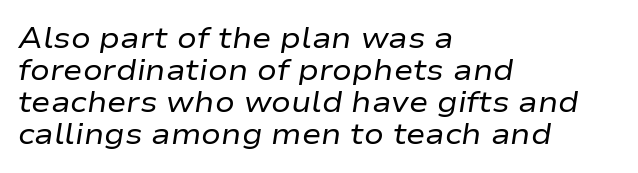
Caption: multi-line text, flush left, ragged right. This block would grow much taller if given ordinary leading; it's compressed now. Underlining? Definitely not there. You could not count columns in this text — the font is proportionally spaced. Spacing between characters is what you'd get straight out of the box.
